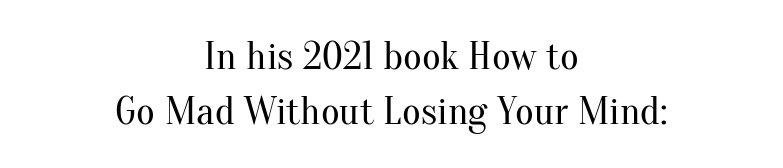
Q: Is the text bold? A: No.
Q: Is the text italic (slanted)? A: No, it is upright.
Q: Is the typeface a serif or a sans-serif typeface? A: Serif.
Q: Is the text underlined? A: No.
Q: How is the paragraph aligned? A: Centered.
Q: Is the spacing between letters normal or unusually wide? A: Normal.
Q: Is the spacing between lines tight, normal or loose? A: Normal.
Q: Width (condensed, normal, or wide)? A: Normal.
Q: Stroke contrast? A: Medium.
Q: x-height? A: Small.
Q: Monospaced? A: No.
